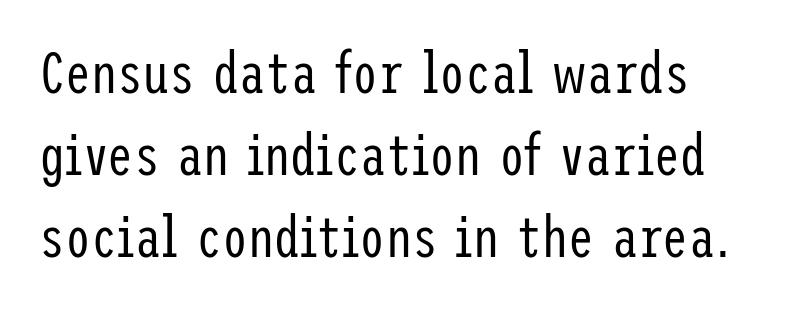
{"serif": "no", "italic": "no", "bold": "no", "weight": "regular", "width": "condensed", "stroke_contrast": "low", "x_height": "medium", "underline": "no", "line_spacing": "normal", "line_spacing_ratio": 1.41, "letter_spacing": "normal", "letter_spacing_em": 0.0, "glyph_px": 58}
